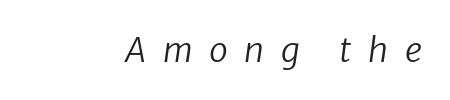
The image shows 34 px regular-weight sans-serif type; set unusually wide letter spacing (+0.49 em), not underlined; low stroke contrast and a medium x-height.
